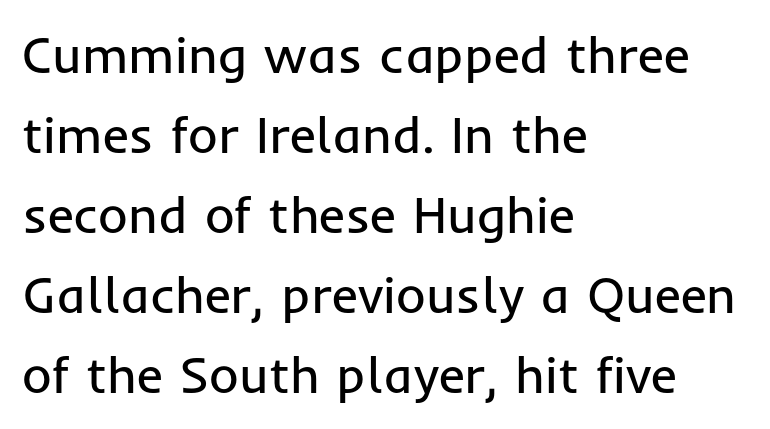
The image shows 51 px regular-weight sans-serif type, upright; set left-aligned, normal line spacing (1.57x), normal letter spacing, not underlined; low stroke contrast and a medium x-height.
